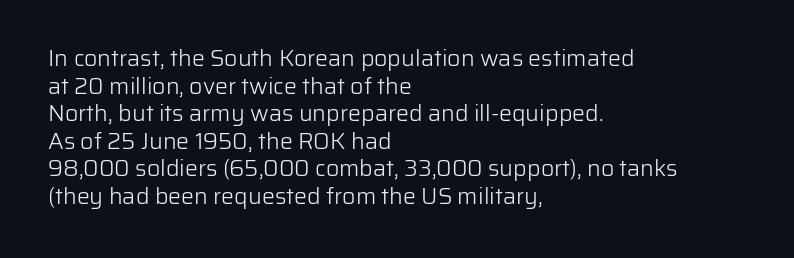
The image shows 23 px text type, upright; set left-aligned, line spacing 1.2x, normal letter spacing, not underlined.
